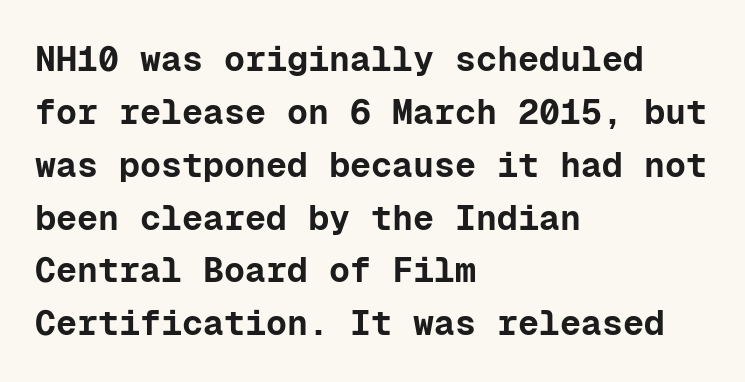
{"serif": "no", "italic": "no", "bold": "yes", "weight": "bold", "width": "normal", "stroke_contrast": "low", "x_height": "medium", "monospaced": "yes", "underline": "no", "align": "left", "line_spacing": "normal", "line_spacing_ratio": 1.51, "letter_spacing": "normal", "letter_spacing_em": 0.0, "glyph_px": 35}
